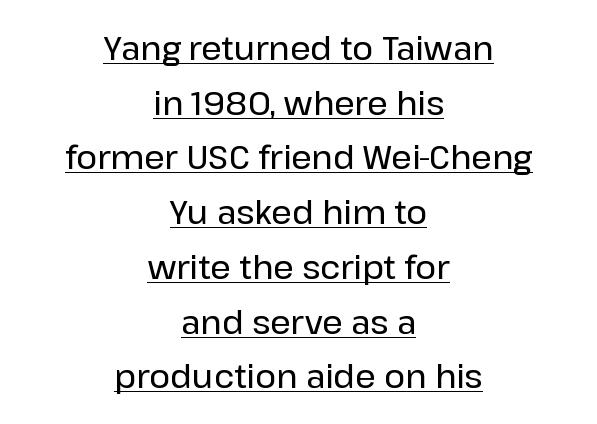
{"serif": "no", "italic": "no", "width": "normal", "stroke_contrast": "low", "x_height": "medium", "monospaced": "no", "underline": "yes", "align": "center", "line_spacing_ratio": 1.71, "letter_spacing": "normal", "letter_spacing_em": 0.0, "glyph_px": 32}
